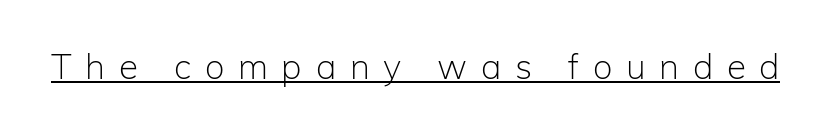
These lines are rendered in a variable-pitch font. The typesetting does not lean heavy: it is not bold. No feet cap the strokes, marking this as sans-serif type. The glyphs are accompanied by a horizontal stroke just below them. Between one letter and the next there's a generous, obvious gap. Italic: no, the glyphs are upright roman.
